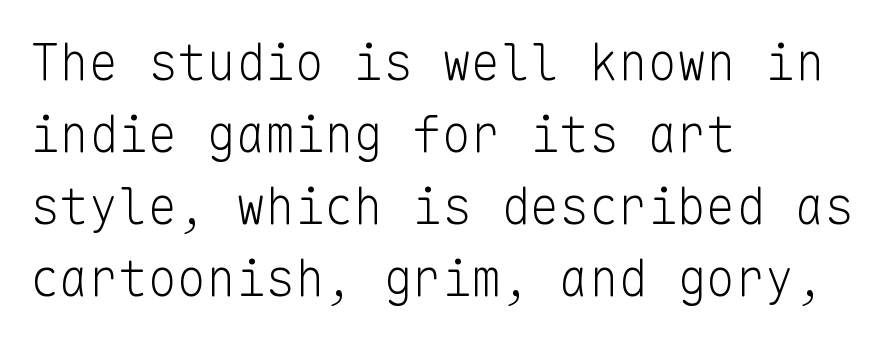
Each letter, wide or thin by design, is forced into the same width here. The axis of the letterforms is exactly vertical. The glyphs are unaccompanied by any horizontal stroke below them. The text was rendered using a sans face with plain stroke endings. Think standard paragraph weight, or any step lighter than that.
